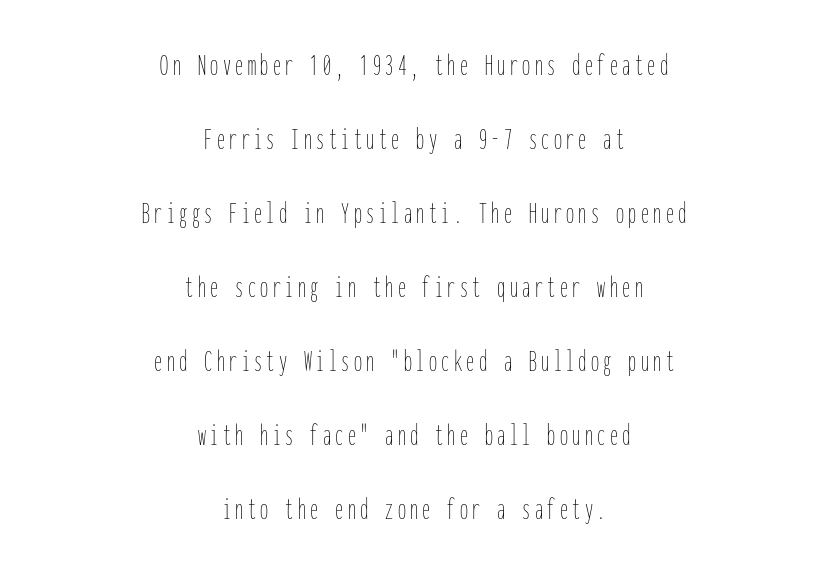
The image shows 32 px thin, condensed type, upright, monospaced; set centered, loose line spacing (2.31x), not underlined; low stroke contrast and a medium x-height.
